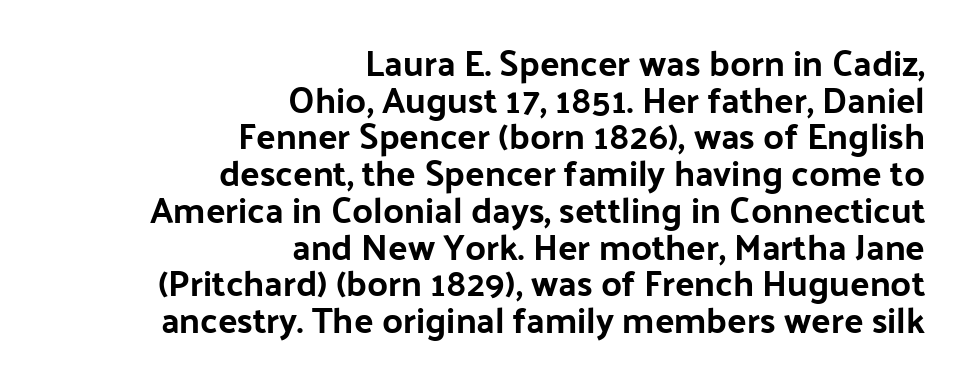
{"serif": "no", "italic": "no", "width": "normal", "stroke_contrast": "low", "x_height": "medium", "monospaced": "no", "underline": "no", "align": "right", "line_spacing": "tight", "line_spacing_ratio": 1.02, "letter_spacing": "normal", "letter_spacing_em": 0.0, "glyph_px": 36}
